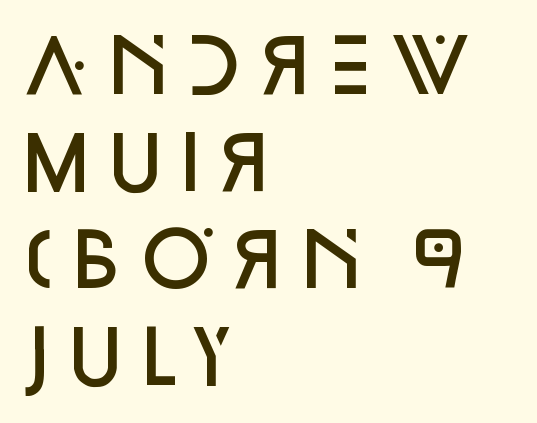
Q: Is the text bold? A: Semi-bold.
Q: Is the text italic (slanted)? A: No, it is upright.
Q: Is the typeface a serif or a sans-serif typeface? A: Sans-serif.
Q: Is the text underlined? A: No.
Q: How is the paragraph aligned? A: Left-aligned.
Q: Is the spacing between letters normal or unusually wide? A: Normal.
Q: Is the spacing between lines tight, normal or loose? A: Normal.
Q: Width (condensed, normal, or wide)? A: Normal.
Q: Stroke contrast? A: Low.
Q: x-height? A: Large.
Q: Monospaced? A: No.
